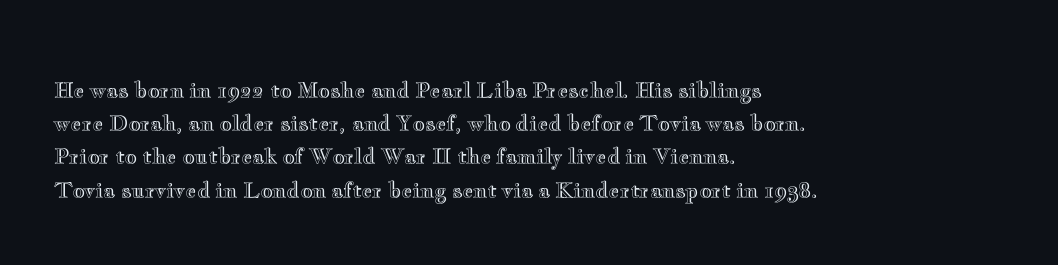
The tracking reads as untouched default to a designer's eye. Anything drawn beneath the words? Only blank space. Leading: standard. The lettering holds an erect, upright posture throughout.
